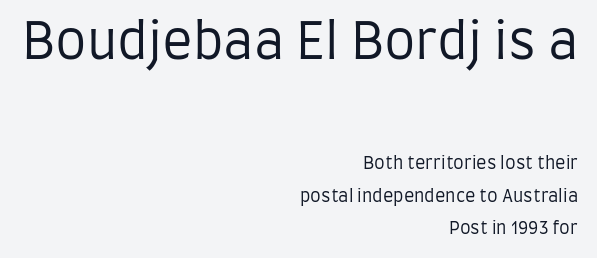
Q: Is the text bold? A: No.
Q: Is the text italic (slanted)? A: No, it is upright.
Q: Is the typeface a serif or a sans-serif typeface? A: Sans-serif.
Q: Is the text underlined? A: No.
Q: How is the paragraph aligned? A: Right-aligned.
Q: Is the spacing between letters normal or unusually wide? A: Normal.
Q: Is the spacing between lines tight, normal or loose? A: Loose.
Q: Which block of text is set in a larger size, the first (top) or the second (bottom)? A: The first (top) one.
Q: Width (condensed, normal, or wide)? A: Condensed.
Q: Stroke contrast? A: Low.
Q: x-height? A: Large.
Q: Monospaced? A: No.
